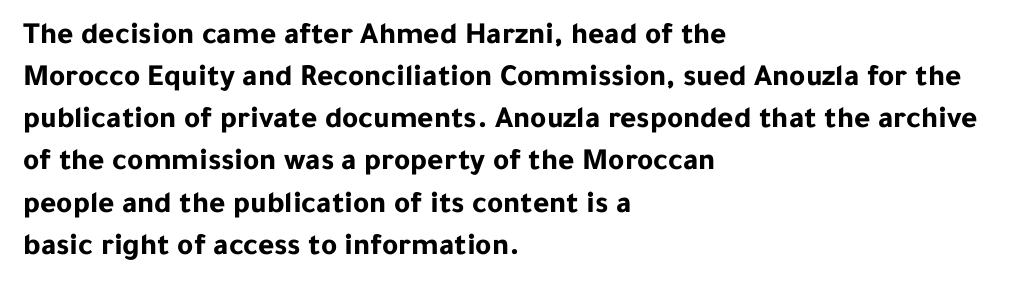
You can tell it's not italic because the verticals are truly vertical. The rows are spaced the way most documents space them. The type is set solid horizontally, with unmodified tracking. Clear beneath every line of the passage.
